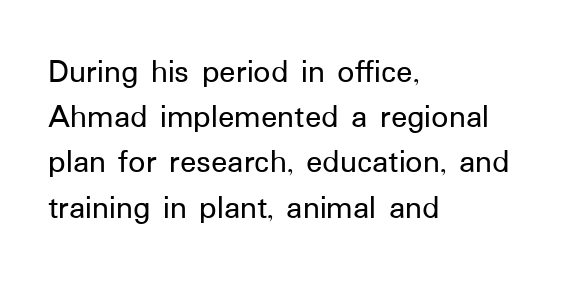
{"serif": "no", "italic": "no", "width": "normal", "stroke_contrast": "low", "x_height": "medium", "monospaced": "no", "underline": "no", "align": "left", "line_spacing": "normal", "line_spacing_ratio": 1.33, "letter_spacing": "normal", "letter_spacing_em": 0.0, "glyph_px": 34}
